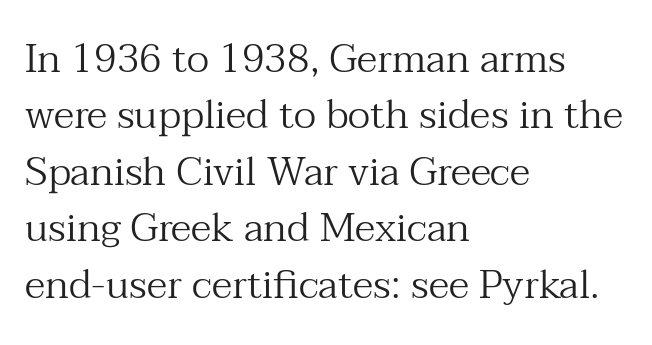
Q: Is the text bold? A: No.
Q: Is the text italic (slanted)? A: No, it is upright.
Q: Is the typeface a serif or a sans-serif typeface? A: Serif.
Q: Is the text underlined? A: No.
Q: How is the paragraph aligned? A: Left-aligned.
Q: Is the spacing between letters normal or unusually wide? A: Normal.
Q: Is the spacing between lines tight, normal or loose? A: Normal.
Q: Width (condensed, normal, or wide)? A: Normal.
Q: Stroke contrast? A: Medium.
Q: x-height? A: Medium.
Q: Monospaced? A: No.
